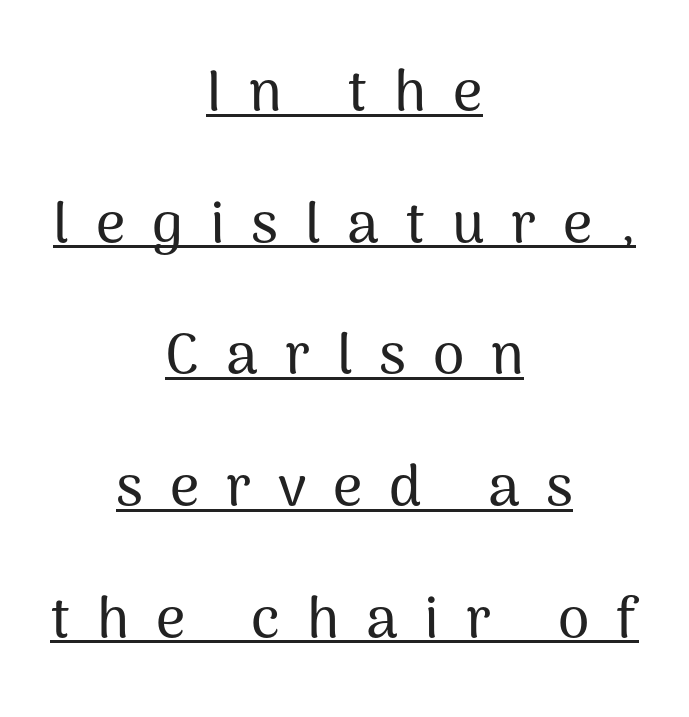
{"serif": "no", "italic": "no", "width": "normal", "stroke_contrast": "medium", "x_height": "medium", "monospaced": "no", "underline": "yes", "align": "center", "line_spacing": "loose", "line_spacing_ratio": 2.31, "letter_spacing": "wide", "letter_spacing_em": 0.47, "glyph_px": 57}
